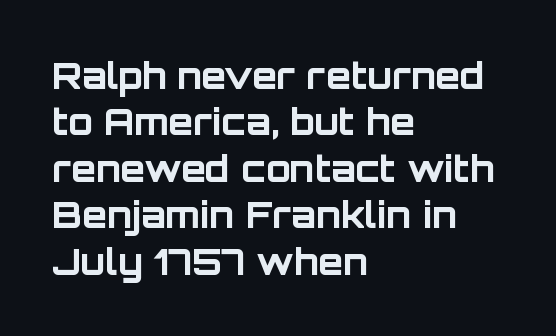
{"serif": "no", "italic": "no", "bold": "yes", "weight": "bold", "width": "normal", "stroke_contrast": "low", "x_height": "large", "monospaced": "no", "underline": "no", "align": "left", "line_spacing": "normal", "line_spacing_ratio": 1.29, "letter_spacing": "normal", "letter_spacing_em": 0.0, "glyph_px": 36}
